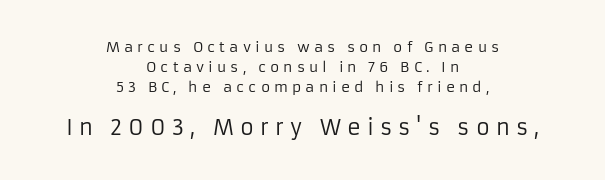
{"italic": "no", "bold": "no", "underline": "no", "align": "center", "line_spacing": "normal", "line_spacing_ratio": 1.42, "letter_spacing": "wide", "letter_spacing_em": 0.29, "larger_block": "second", "size_ratio": 1.5, "glyph_px": 21}
